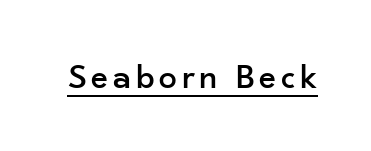
Here the designer chose a conventional face with non-uniform glyph widths. The lettering is marked with a stroke running underneath it. The type sits square on the baseline with zero lean. The glyphs in this specimen are sans serif.
